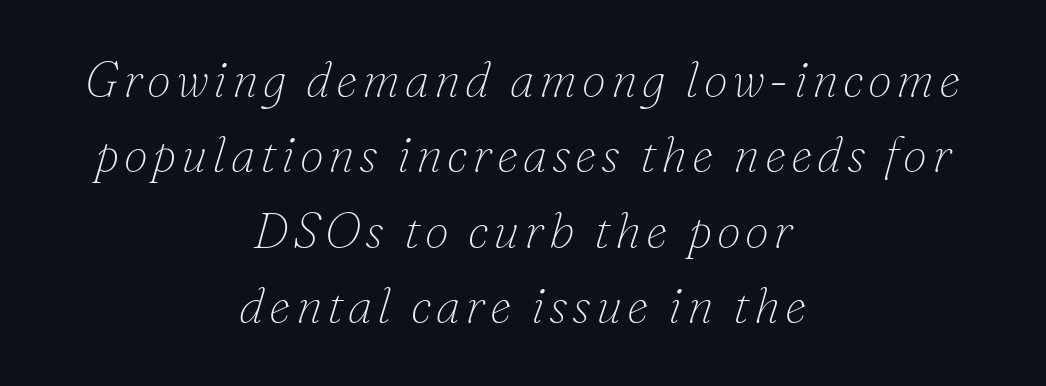
Q: Is the text bold? A: No.
Q: Is the text italic (slanted)? A: Yes, it leans right by about 16 degrees.
Q: Is the typeface a serif or a sans-serif typeface? A: Serif.
Q: Is the text underlined? A: No.
Q: How is the paragraph aligned? A: Centered.
Q: Is the spacing between lines tight, normal or loose? A: Normal.
Q: Width (condensed, normal, or wide)? A: Normal.
Q: Stroke contrast? A: Low.
Q: x-height? A: Small.
Q: Monospaced? A: No.
